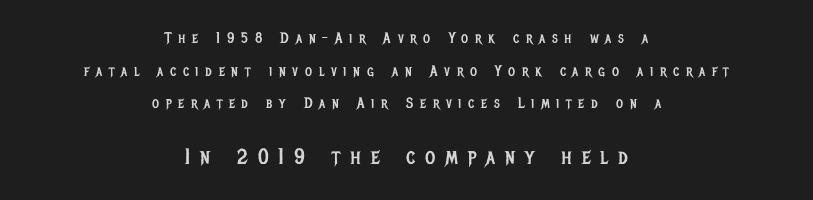
Q: Is the text bold? A: No.
Q: Is the text italic (slanted)? A: No, it is upright.
Q: Is the text underlined? A: No.
Q: How is the paragraph aligned? A: Centered.
Q: Is the spacing between letters normal or unusually wide? A: Unusually wide.
Q: Is the spacing between lines tight, normal or loose? A: Loose.
Q: Which block of text is set in a larger size, the first (top) or the second (bottom)? A: The second (bottom) one.
